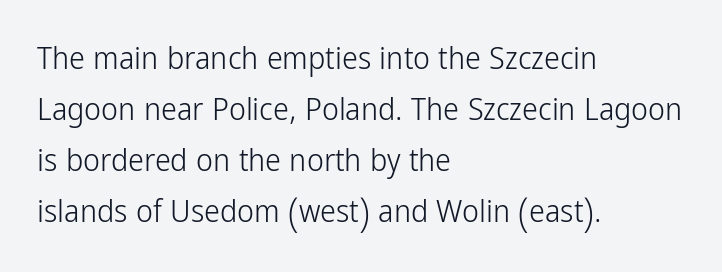
To sum up the face: it is a sans, with no serifs. These lines are set flush left with a ragged right edge. Between one letter and the next there's only the usual sliver of space. The typesetting does not lean heavy: it is not bold. Note the varied advance widths — an 'i' is clearly narrower than an 'm'. Ascenders rise straight up at ninety degrees.
